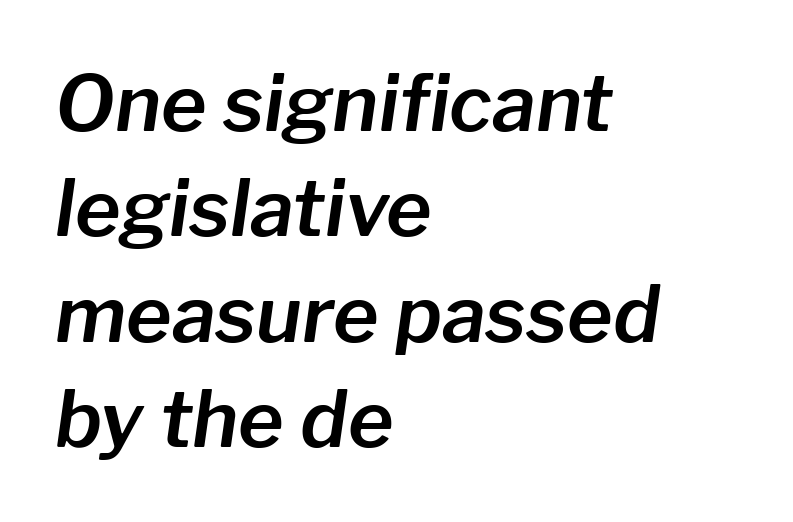
Q: Is the text italic (slanted)? A: Yes, it leans right by about 8 degrees.
Q: Is the text underlined? A: No.
Q: How is the paragraph aligned? A: Left-aligned.
Q: Is the spacing between letters normal or unusually wide? A: Normal.
Q: Is the spacing between lines tight, normal or loose? A: Normal.
Q: Width (condensed, normal, or wide)? A: Normal.
Q: Stroke contrast? A: Low.
Q: x-height? A: Medium.
Q: Monospaced? A: No.
